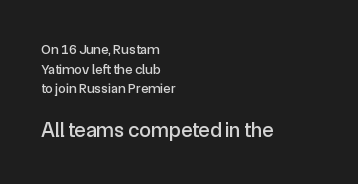
The image shows 21 px text type, upright; set left-aligned, normal line spacing (1.4x), normal letter spacing, not underlined; the second (bottom) block is 1.5x larger.
